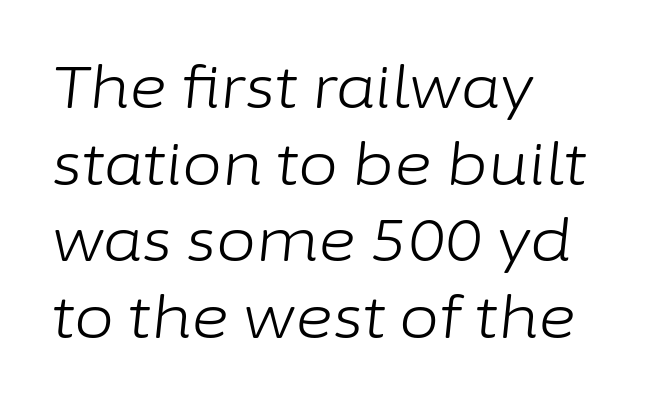
Q: Is the text bold? A: No.
Q: Is the text italic (slanted)? A: Yes, it leans right by about 6 degrees.
Q: Is the text underlined? A: No.
Q: How is the paragraph aligned? A: Left-aligned.
Q: Is the spacing between letters normal or unusually wide? A: Normal.
Q: Is the spacing between lines tight, normal or loose? A: Normal.
Q: Width (condensed, normal, or wide)? A: Normal.
Q: Stroke contrast? A: Low.
Q: x-height? A: Medium.
Q: Monospaced? A: No.
